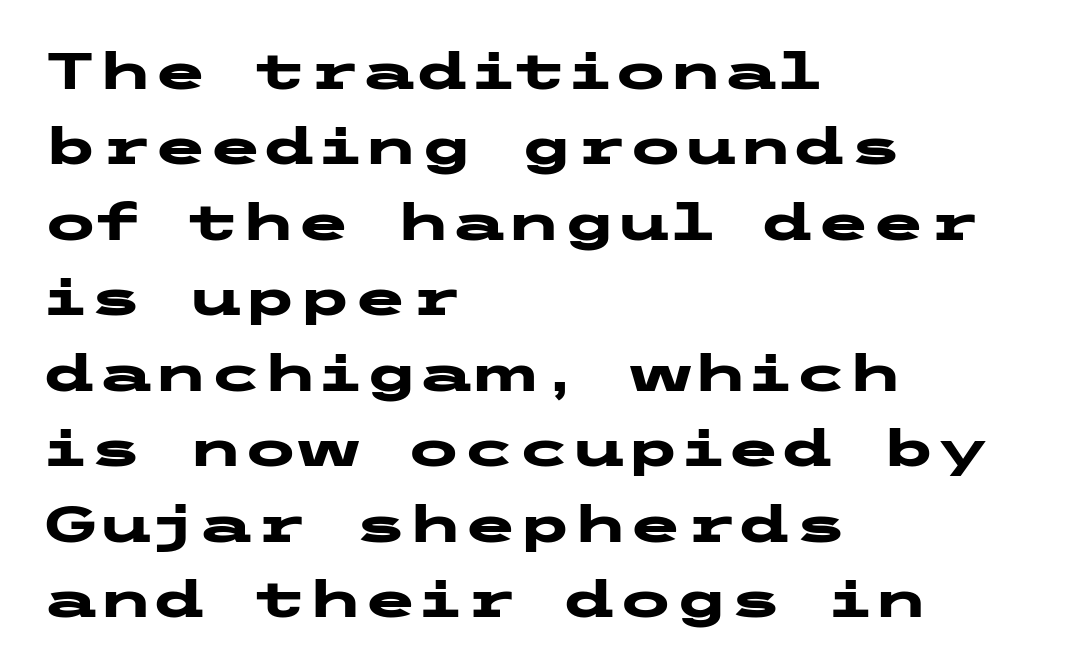
Q: Is the text bold? A: Yes.
Q: Is the text italic (slanted)? A: No, it is upright.
Q: Is the typeface a serif or a sans-serif typeface? A: Sans-serif.
Q: Is the text underlined? A: No.
Q: How is the paragraph aligned? A: Left-aligned.
Q: Is the spacing between letters normal or unusually wide? A: Normal.
Q: Is the spacing between lines tight, normal or loose? A: Normal.
Q: Width (condensed, normal, or wide)? A: Wide.
Q: Stroke contrast? A: Low.
Q: x-height? A: Medium.
